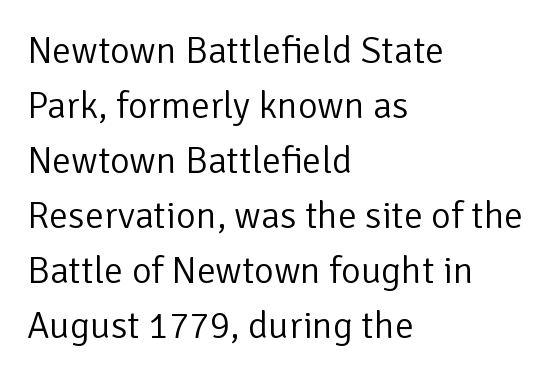
Font category for this specimen: sans-serif. Letter spacing: default. Casual observation: everything's shoved over to the left. This reads as an unemphasized weight, regular at the heaviest.
